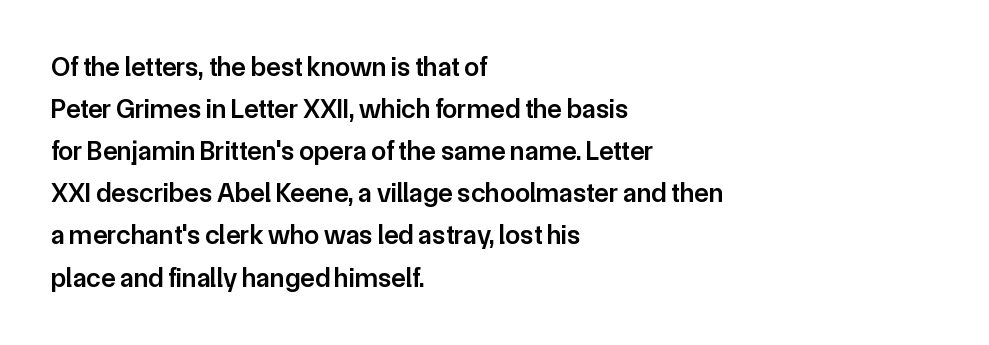
{"italic": "no", "bold": "semi", "underline": "no", "align": "left", "line_spacing": "normal", "line_spacing_ratio": 1.56, "letter_spacing": "normal", "letter_spacing_em": 0.0, "glyph_px": 27}
